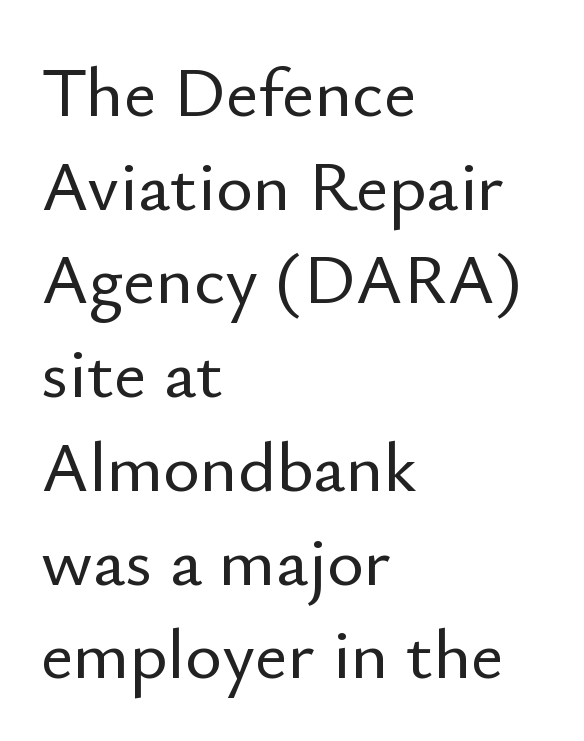
{"serif": "no", "italic": "no", "width": "normal", "stroke_contrast": "low", "x_height": "small", "monospaced": "no", "underline": "no", "align": "left", "line_spacing": "normal", "line_spacing_ratio": 1.32, "letter_spacing": "normal", "letter_spacing_em": 0.0, "glyph_px": 71}
